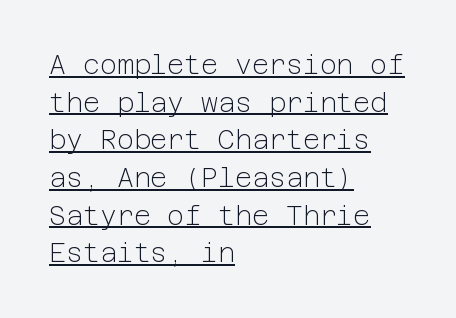
{"italic": "no", "bold": "no", "underline": "yes", "align": "left", "line_spacing": "normal", "line_spacing_ratio": 1.45, "letter_spacing": "normal", "letter_spacing_em": 0.0, "glyph_px": 26}
